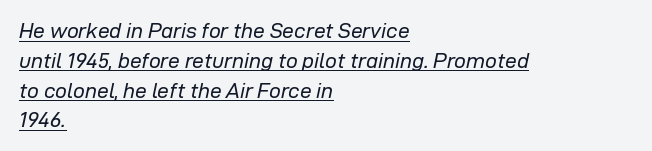
Q: Is the text bold? A: No.
Q: Is the text italic (slanted)? A: Yes, it leans right by about 12 degrees.
Q: Is the text underlined? A: Yes.
Q: How is the paragraph aligned? A: Left-aligned.
Q: Is the spacing between letters normal or unusually wide? A: Normal.
Q: Is the spacing between lines tight, normal or loose? A: Normal.
